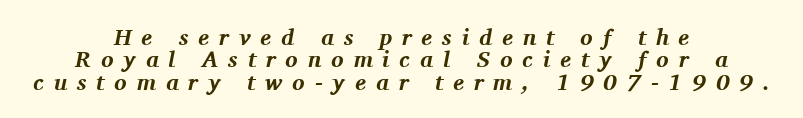
Q: Is the text bold? A: Yes.
Q: Is the text italic (slanted)? A: Yes, it leans right by about 11 degrees.
Q: Is the text underlined? A: No.
Q: How is the paragraph aligned? A: Centered.
Q: Is the spacing between letters normal or unusually wide? A: Unusually wide.
Q: Is the spacing between lines tight, normal or loose? A: Tight.
